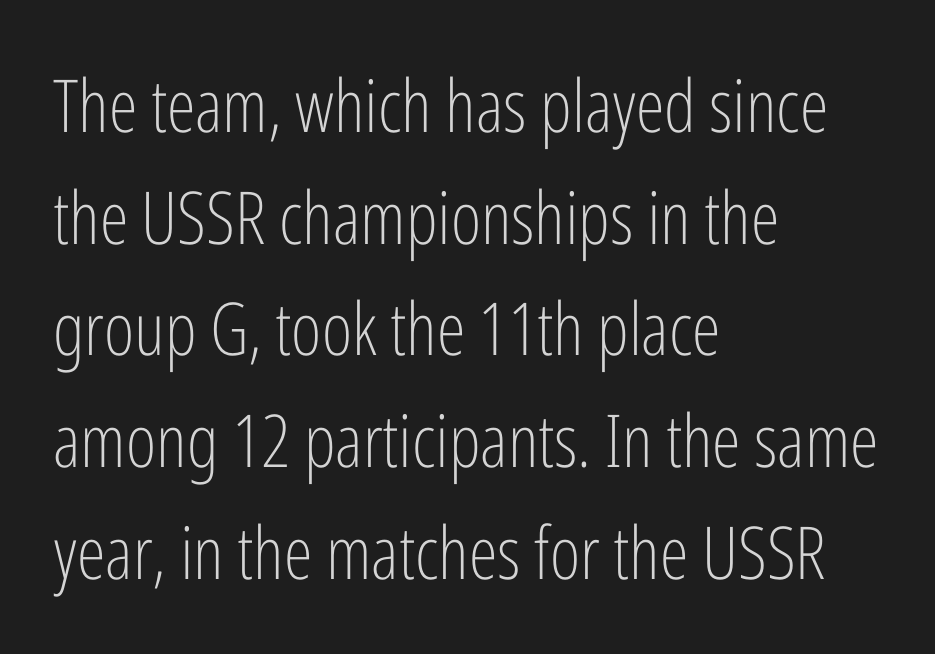
The image shows 73 px light, condensed sans-serif type, upright; set left-aligned, normal line spacing (1.53x), normal letter spacing, not underlined; low stroke contrast and a medium x-height.
